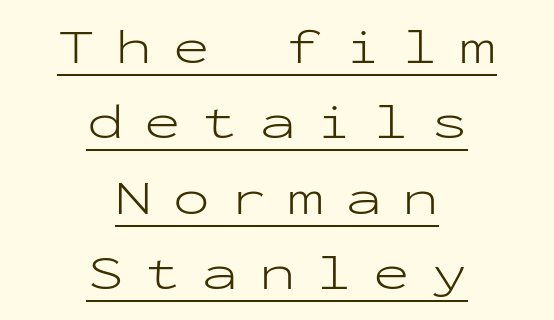
{"serif": "no", "italic": "no", "bold": "no", "weight": "light", "width": "wide", "stroke_contrast": "low", "x_height": "medium", "monospaced": "yes", "underline": "yes", "align": "center", "line_spacing": "normal", "line_spacing_ratio": 1.54, "letter_spacing": "wide", "letter_spacing_em": 0.42, "glyph_px": 49}
